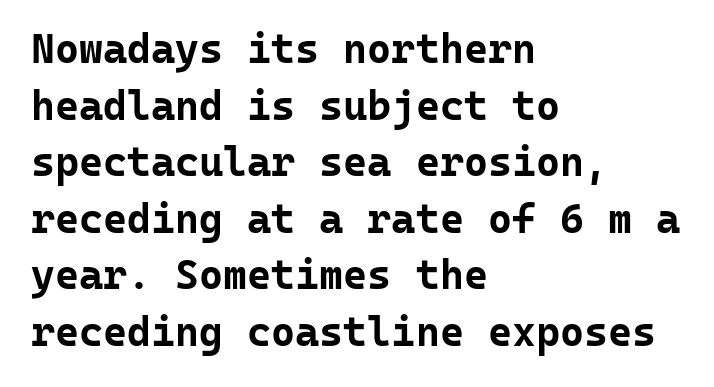
{"serif": "no", "italic": "no", "bold": "yes", "weight": "bold", "width": "normal", "stroke_contrast": "low", "x_height": "medium", "monospaced": "yes", "underline": "no", "align": "left", "line_spacing": "normal", "line_spacing_ratio": 1.38, "letter_spacing": "normal", "letter_spacing_em": 0.0, "glyph_px": 41}
